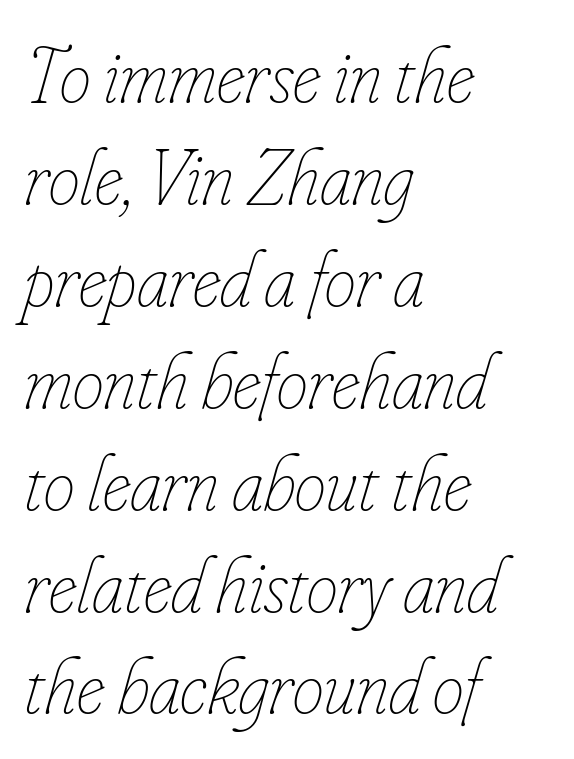
Q: Is the text bold? A: No.
Q: Is the text italic (slanted)? A: Yes, it leans right by about 16 degrees.
Q: Is the text underlined? A: No.
Q: How is the paragraph aligned? A: Left-aligned.
Q: Is the spacing between letters normal or unusually wide? A: Normal.
Q: Is the spacing between lines tight, normal or loose? A: Normal.
Q: Width (condensed, normal, or wide)? A: Condensed.
Q: Stroke contrast? A: Low.
Q: x-height? A: Small.
Q: Monospaced? A: No.
